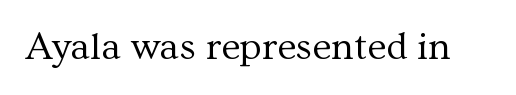
Varying glyph widths throughout — classic text-font behaviour. Words float on clear page, feet unadorned. These glyphs show unthickened strokes, regular width or finer. You could call the tracking neutral — neither tight nor loose. These lines were composed using upright roman letters.
